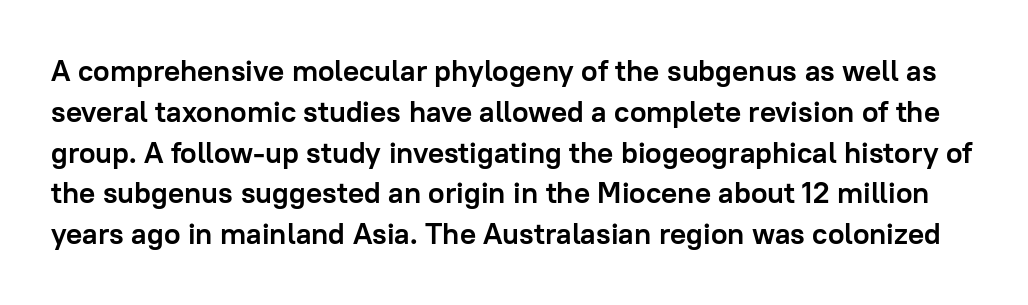
Stroke thickness is high; the sample reads as a true bold. The face used here is proportionally spaced, like ordinary book or web type. This sample keeps an unexceptional amount of space between lines. Decoration check: the copy has no underline.
